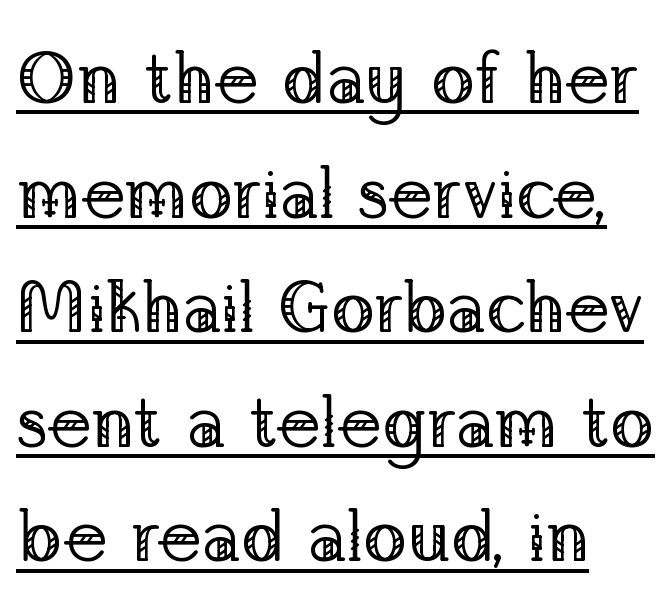
{"serif": "yes", "italic": "no", "bold": "no", "weight": "regular", "width": "normal", "stroke_contrast": "low", "x_height": "medium", "monospaced": "no", "underline": "yes", "align": "left", "line_spacing": "normal", "line_spacing_ratio": 1.57, "letter_spacing": "normal", "letter_spacing_em": 0.0, "glyph_px": 73}
